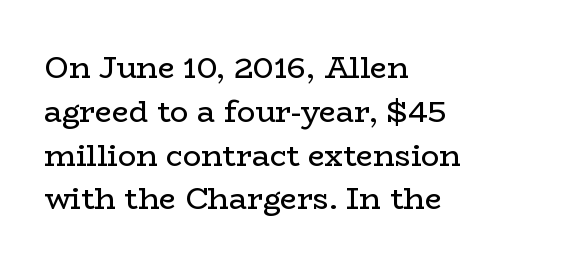
The image shows 30 px regular-weight, wide serif type, upright; set left-aligned, normal line spacing (1.46x), normal letter spacing, not underlined; low stroke contrast and a medium x-height.
